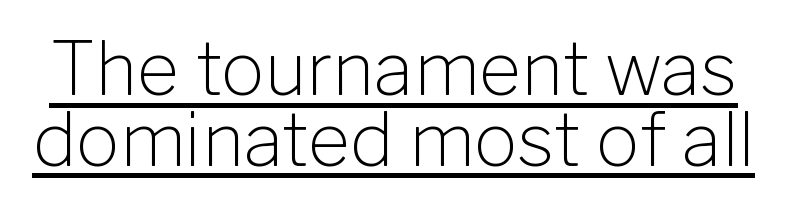
The image shows 73 px light sans-serif type, upright; set tight line spacing (0.97x), normal letter spacing, underlined; low stroke contrast and a medium x-height.
